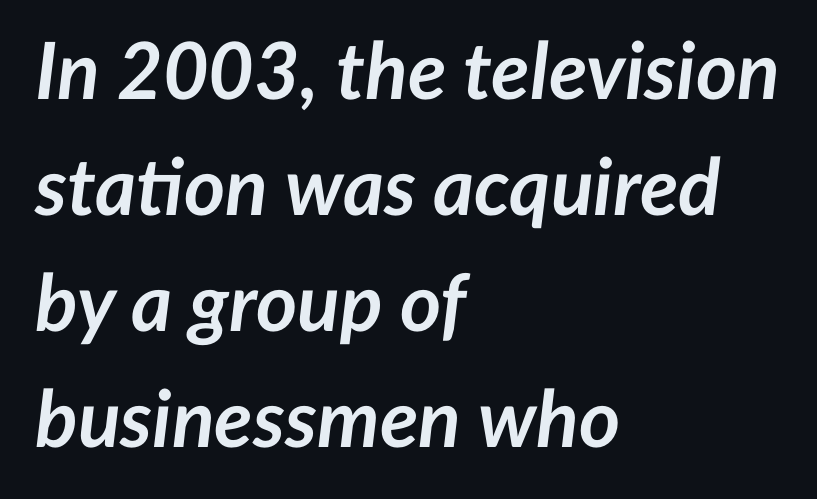
Q: Is the text bold? A: Yes.
Q: Is the text italic (slanted)? A: Yes, it leans right by about 7 degrees.
Q: Is the text underlined? A: No.
Q: How is the paragraph aligned? A: Left-aligned.
Q: Is the spacing between letters normal or unusually wide? A: Normal.
Q: Is the spacing between lines tight, normal or loose? A: Normal.
Q: Width (condensed, normal, or wide)? A: Normal.
Q: Stroke contrast? A: Low.
Q: x-height? A: Medium.
Q: Monospaced? A: No.
